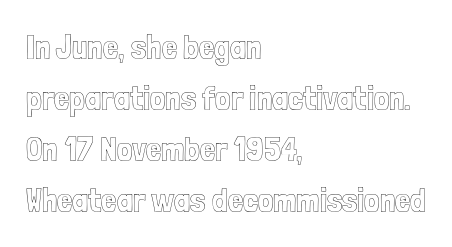
The text block is weighted toward the left margin, trailing off unevenly rightward. Students, note that the glyphs here touch the page at normal intervals. Each letter keeps its own natural width here, so spacing adapts to shape. The type sits square on the baseline with zero lean. Whoever set this chose a conventional vertical rhythm.
